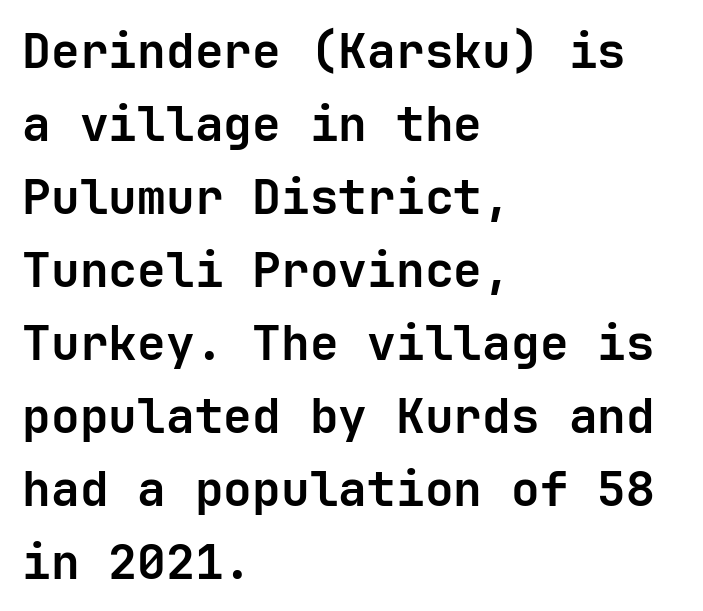
{"serif": "no", "italic": "no", "bold": "yes", "weight": "semibold", "width": "normal", "stroke_contrast": "low", "x_height": "medium", "underline": "no", "align": "left", "line_spacing": "normal", "line_spacing_ratio": 1.52, "letter_spacing": "normal", "letter_spacing_em": 0.0, "glyph_px": 48}
